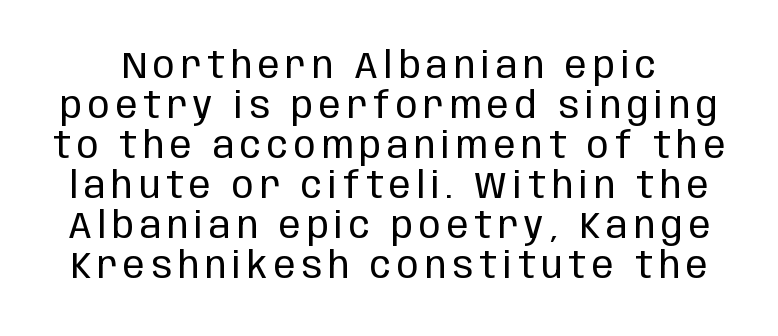
The image shows 36 px regular-weight, condensed sans-serif type, upright; set tight line spacing (1.11x), not underlined; low stroke contrast and a large x-height.
